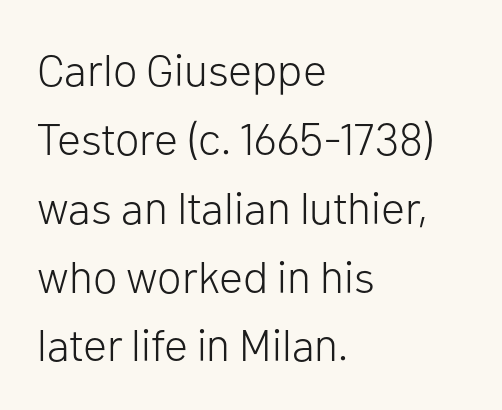
Is there much room between lines? A standard amount, neither cramped nor airy. The specimen omits any rule beneath the text block's lines. The passage shown is not bold in any degree. These lines are composed in type without serifs.
